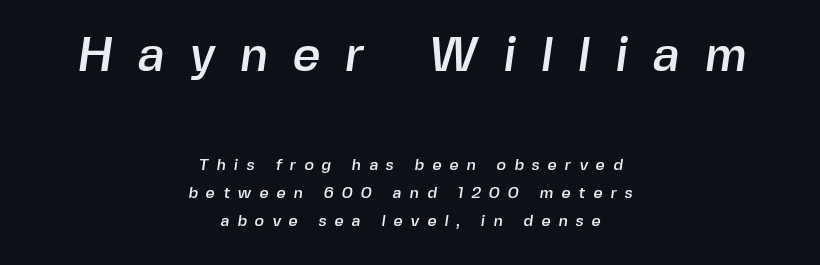
Q: Is the typeface a serif or a sans-serif typeface? A: Sans-serif.
Q: Is the text underlined? A: No.
Q: How is the paragraph aligned? A: Centered.
Q: Is the spacing between letters normal or unusually wide? A: Unusually wide.
Q: Which block of text is set in a larger size, the first (top) or the second (bottom)? A: The first (top) one.
Q: Width (condensed, normal, or wide)? A: Normal.
Q: x-height? A: Medium.
Q: Monospaced? A: No.
